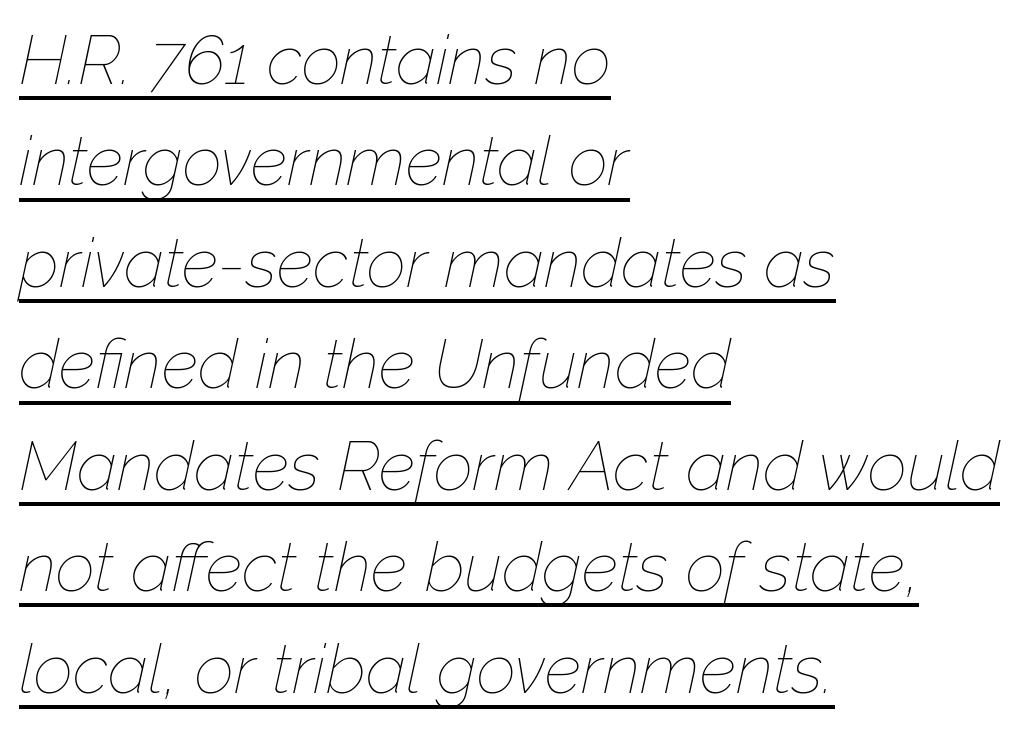
Q: Is the text bold? A: No.
Q: Is the text italic (slanted)? A: Yes, it leans right by about 12 degrees.
Q: Is the text underlined? A: Yes.
Q: How is the paragraph aligned? A: Left-aligned.
Q: Is the spacing between letters normal or unusually wide? A: Normal.
Q: Is the spacing between lines tight, normal or loose? A: Normal.
Q: Width (condensed, normal, or wide)? A: Normal.
Q: Stroke contrast? A: Low.
Q: x-height? A: Medium.
Q: Monospaced? A: No.
